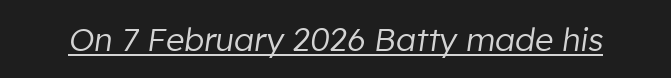
The image shows 32 px regular-weight type, italic (leaning right); set normal letter spacing, underlined; low stroke contrast and a medium x-height.
